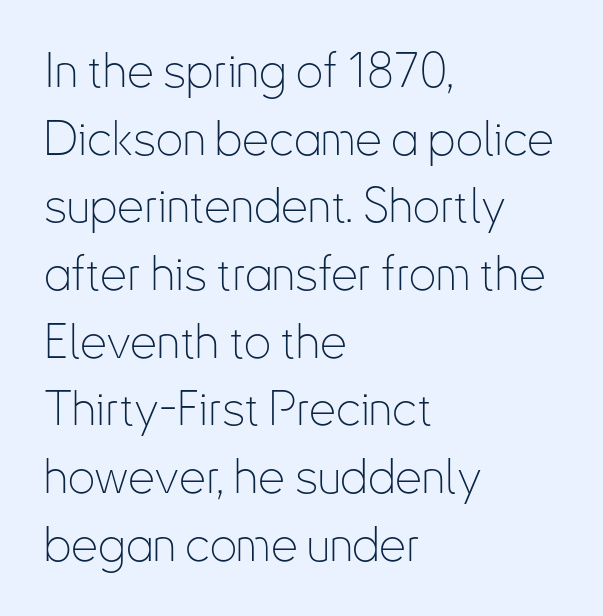
{"serif": "no", "italic": "no", "bold": "no", "weight": "thin", "width": "condensed", "stroke_contrast": "low", "x_height": "small", "monospaced": "no", "underline": "no", "align": "left", "line_spacing": "normal", "line_spacing_ratio": 1.41, "letter_spacing": "normal", "letter_spacing_em": 0.0, "glyph_px": 48}
